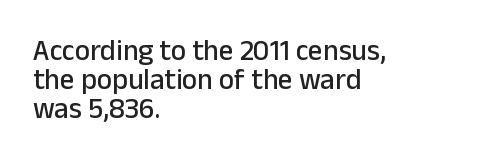
The gaps between neighbouring characters are ordinary and unremarkable. Is there much room between lines? No — they nearly touch. It's the straight-up-and-down kind of type. Horizontal alignment here is leftward, the default for most running prose. Check under the words: just untouched page.
